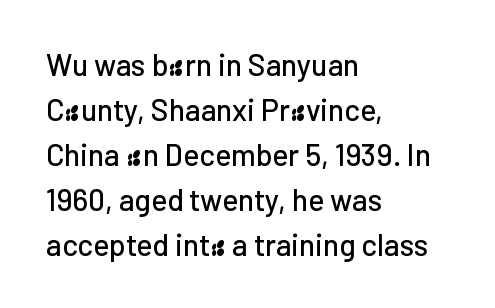
The specimen omits any rule beneath the text block's lines. The setting favours the left margin, as ordinary paragraphs usually do. How would I describe the line gaps? Plain and ordinary. The face used here is rendered with its standard letterfit.
